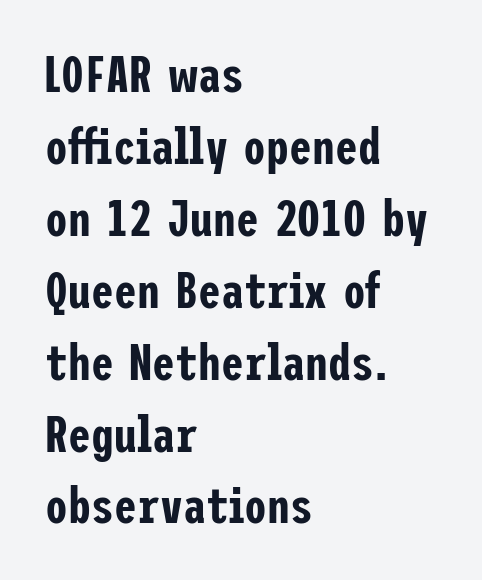
The image shows 51 px condensed sans-serif type, upright; set left-aligned, normal line spacing (1.41x), normal letter spacing, not underlined; low stroke contrast and a medium x-height.
